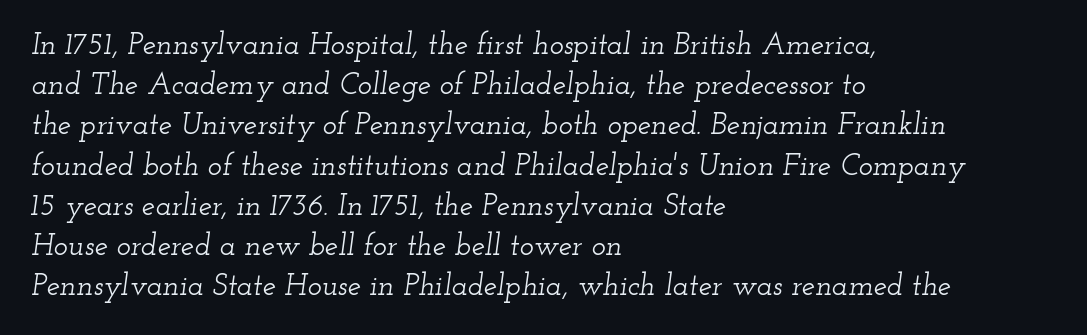
{"serif": "yes", "italic": "yes", "lean": "right", "slant_degrees": 12, "width": "wide", "stroke_contrast": "low", "x_height": "small", "monospaced": "no", "underline": "no", "align": "left", "line_spacing": "normal", "line_spacing_ratio": 1.34, "letter_spacing": "normal", "letter_spacing_em": 0.0, "glyph_px": 30}
